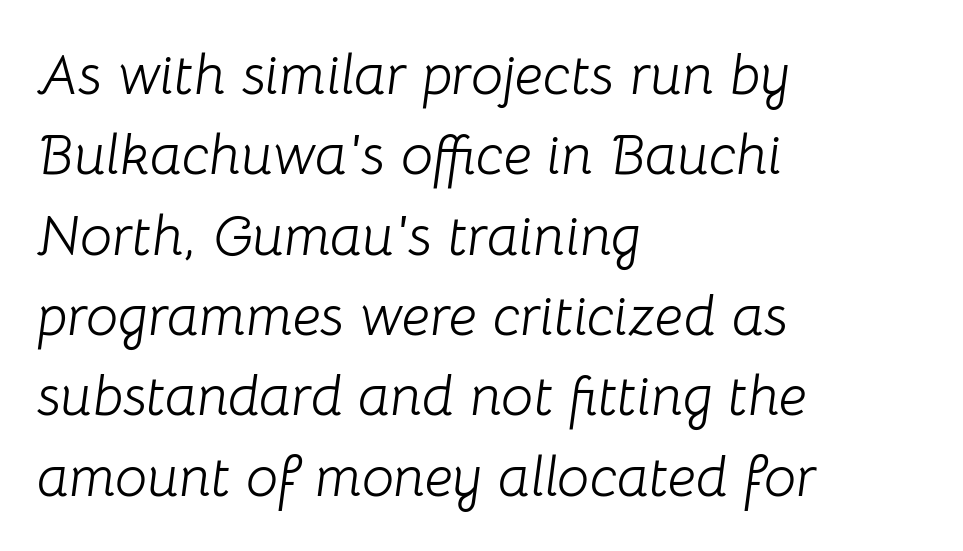
The image shows 57 px light type, italic (leaning right); set left-aligned, normal line spacing (1.41x), normal letter spacing, not underlined; low stroke contrast and a medium x-height.
